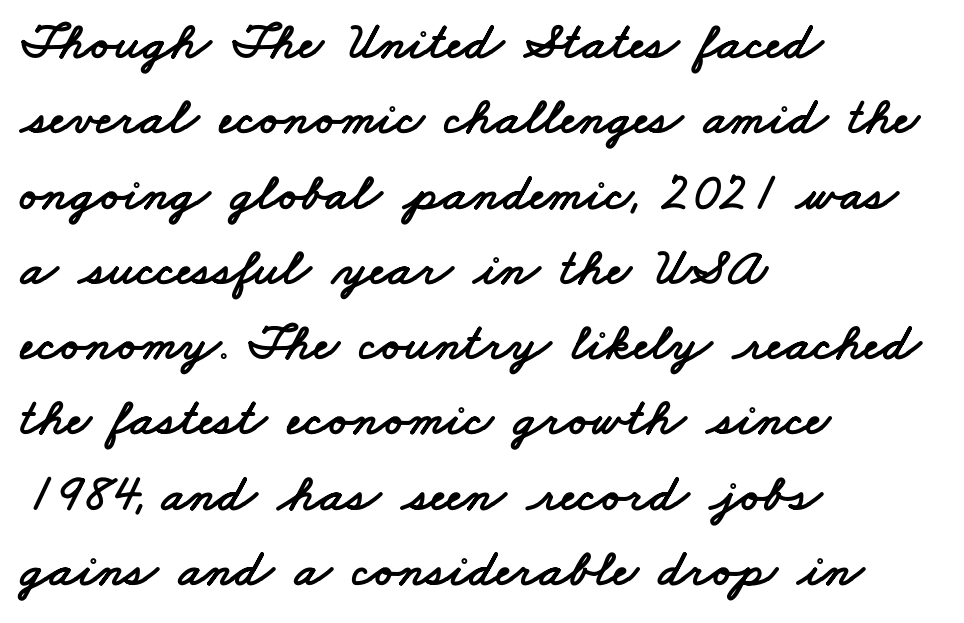
{"serif": "no", "width": "wide", "stroke_contrast": "low", "x_height": "small", "monospaced": "no", "underline": "no", "align": "left", "line_spacing": "normal", "line_spacing_ratio": 1.42, "letter_spacing": "normal", "letter_spacing_em": 0.0, "glyph_px": 53}
